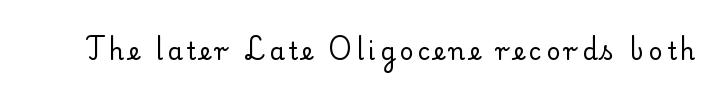
Q: Is the text bold? A: No.
Q: Is the text italic (slanted)? A: No, it is upright.
Q: Is the text underlined? A: No.
